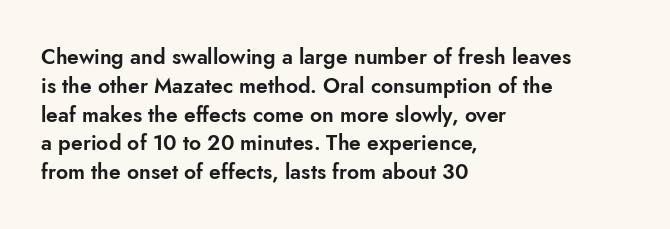
The compositor pushed each line to the left boundary. The strip under each line holds only bare page. When letters stand straight like this, we call the style roman or upright. Letter spacing: default. In terms of leading, this rendering sits right in the middle.
